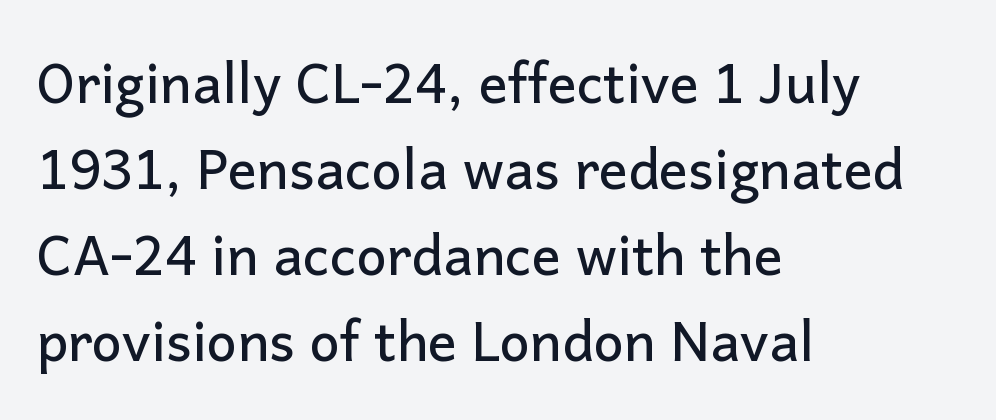
Q: Is the text italic (slanted)? A: No, it is upright.
Q: Is the typeface a serif or a sans-serif typeface? A: Sans-serif.
Q: Is the text underlined? A: No.
Q: How is the paragraph aligned? A: Left-aligned.
Q: Is the spacing between letters normal or unusually wide? A: Normal.
Q: Is the spacing between lines tight, normal or loose? A: Normal.
Q: Width (condensed, normal, or wide)? A: Normal.
Q: Stroke contrast? A: Low.
Q: x-height? A: Medium.
Q: Monospaced? A: No.
